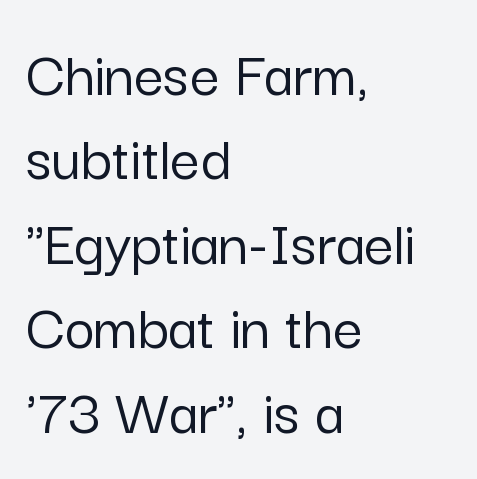
Q: Is the text italic (slanted)? A: No, it is upright.
Q: Is the typeface a serif or a sans-serif typeface? A: Sans-serif.
Q: Is the text underlined? A: No.
Q: How is the paragraph aligned? A: Left-aligned.
Q: Is the spacing between letters normal or unusually wide? A: Normal.
Q: Is the spacing between lines tight, normal or loose? A: Normal.
Q: Width (condensed, normal, or wide)? A: Normal.
Q: Stroke contrast? A: Low.
Q: x-height? A: Medium.
Q: Monospaced? A: No.
